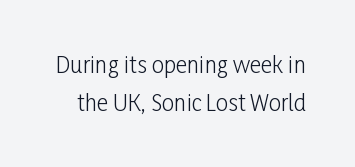
Stems here are at most as thick as an everyday book face. In terms of letterspacing, this is plain default setting. The specimen omits any rule beneath the text block's lines. Style check: upright.
